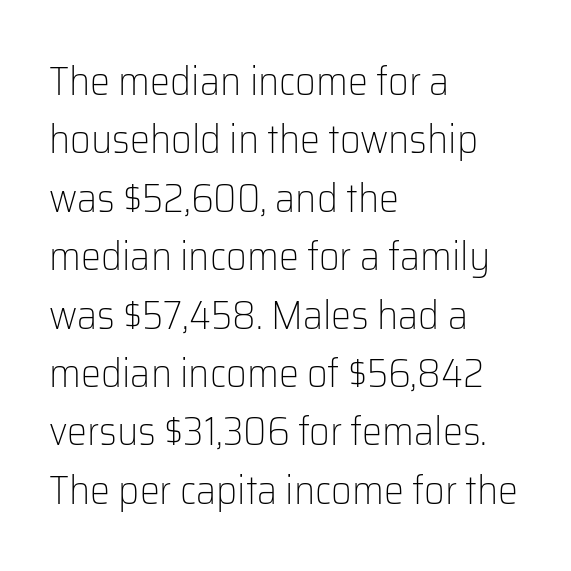
{"serif": "no", "italic": "no", "bold": "no", "weight": "light", "width": "normal", "stroke_contrast": "low", "x_height": "medium", "monospaced": "no", "underline": "no", "align": "left", "line_spacing": "normal", "line_spacing_ratio": 1.46, "letter_spacing": "normal", "letter_spacing_em": 0.0, "glyph_px": 40}
